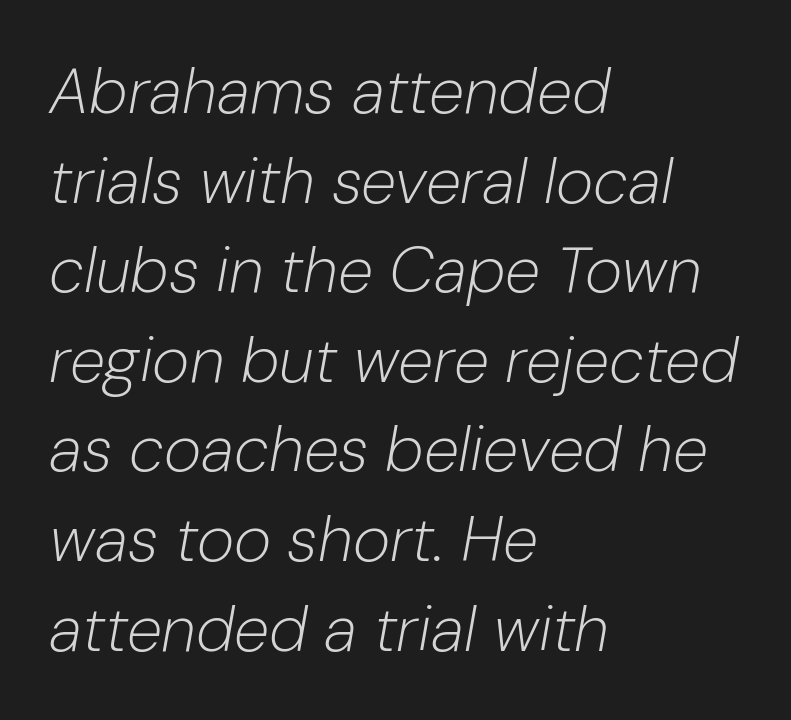
{"italic": "yes", "lean": "right", "slant_degrees": 10, "bold": "no", "weight": "light", "width": "normal", "stroke_contrast": "low", "x_height": "medium", "monospaced": "no", "underline": "no", "align": "left", "line_spacing": "normal", "line_spacing_ratio": 1.4, "letter_spacing": "normal", "letter_spacing_em": 0.0, "glyph_px": 64}
